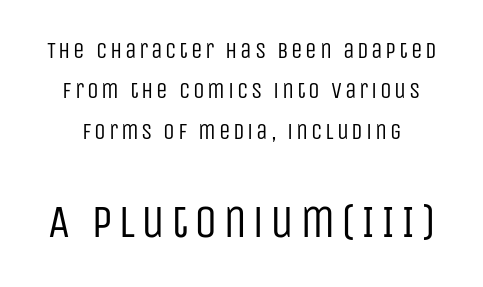
Q: Is the text bold? A: No.
Q: Is the text italic (slanted)? A: No, it is upright.
Q: Is the typeface a serif or a sans-serif typeface? A: Sans-serif.
Q: Is the text underlined? A: No.
Q: Which block of text is set in a larger size, the first (top) or the second (bottom)? A: The second (bottom) one.
Q: Width (condensed, normal, or wide)? A: Condensed.
Q: Stroke contrast? A: Low.
Q: x-height? A: Large.
Q: Monospaced? A: No.
